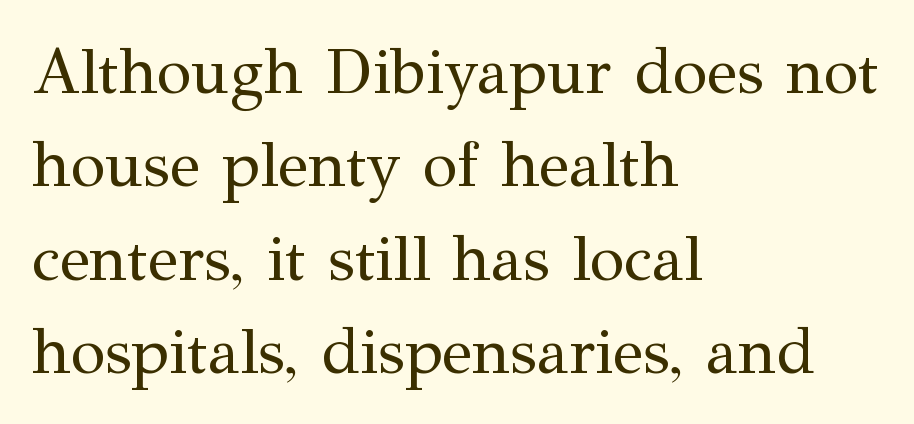
Glyph-to-glyph distance matches everyday printed text. Type without underlining. Letters have the restrained weight of plain body copy at most. The specimen reads as upright at a glance. Each letter's strokes conclude with small projecting serifs.
